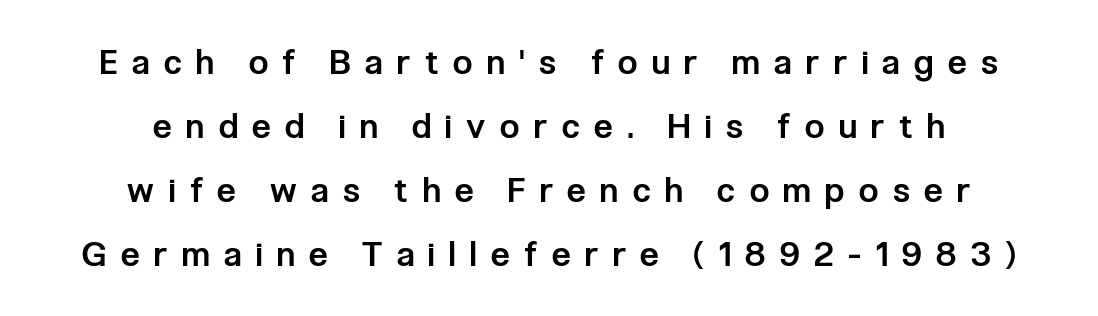
The image shows 34 px semibold, condensed sans-serif type, upright; set centered, line spacing 1.88x, unusually wide letter spacing (+0.43 em), not underlined; low stroke contrast and a medium x-height.
